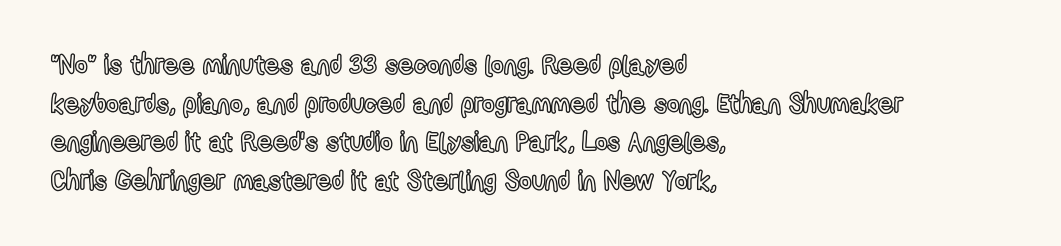
{"italic": "no", "underline": "no", "align": "left", "line_spacing": "normal", "line_spacing_ratio": 1.43, "letter_spacing": "normal", "letter_spacing_em": 0.0, "glyph_px": 27}
